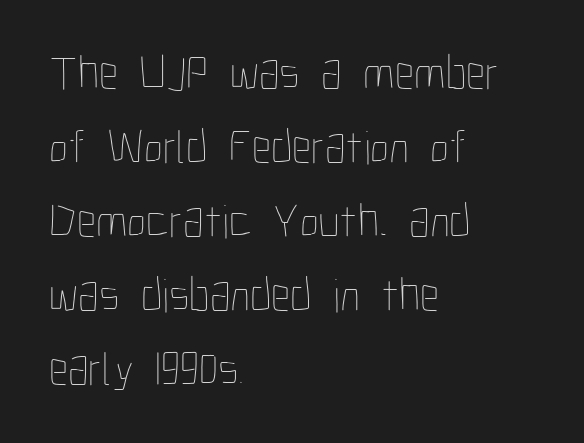
The rendering keeps characters at their native spacing. If you drew a line through each stem, it would be perfectly vertical. The rendering uses natural spacing where letterforms have individual widths. The paragraph shown leans on its left margin.
